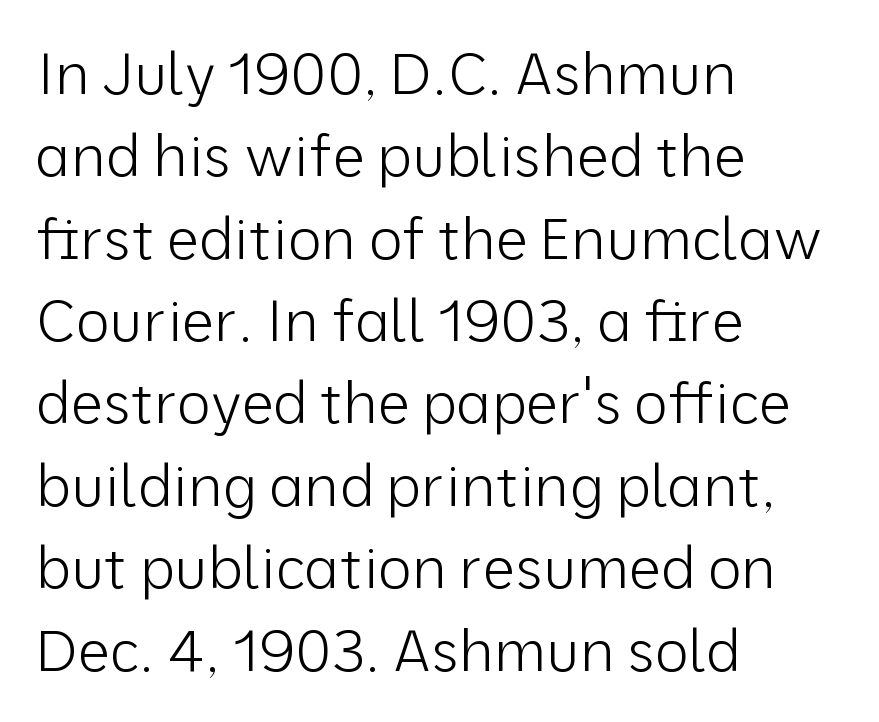
Q: Is the text bold? A: No.
Q: Is the text italic (slanted)? A: No, it is upright.
Q: Is the typeface a serif or a sans-serif typeface? A: Sans-serif.
Q: Is the text underlined? A: No.
Q: How is the paragraph aligned? A: Left-aligned.
Q: Is the spacing between letters normal or unusually wide? A: Normal.
Q: Is the spacing between lines tight, normal or loose? A: Normal.
Q: Width (condensed, normal, or wide)? A: Normal.
Q: Stroke contrast? A: Low.
Q: x-height? A: Medium.
Q: Monospaced? A: No.
